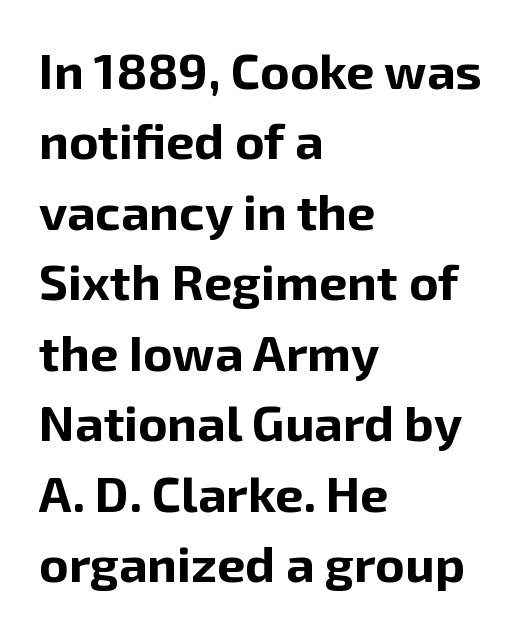
The line-height multiplier appears to be the usual default. The passage shown has conventional tracking throughout. Descender tails drop into unmarked territory. The strokes are fattened all the way to bold.
